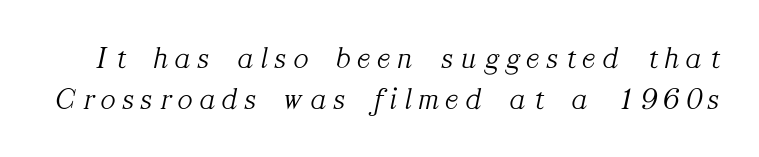
Rows of type keep a routine distance in the vertical direction. Serifs: yes, visible at the terminals of the letterforms. A typesetter would mark this as italic. Proportional: the letters do not fall into vertical columns. Letters rest on an invisible, unmarked baseline. The letterforms stand isolated, each surrounded by extra space.
